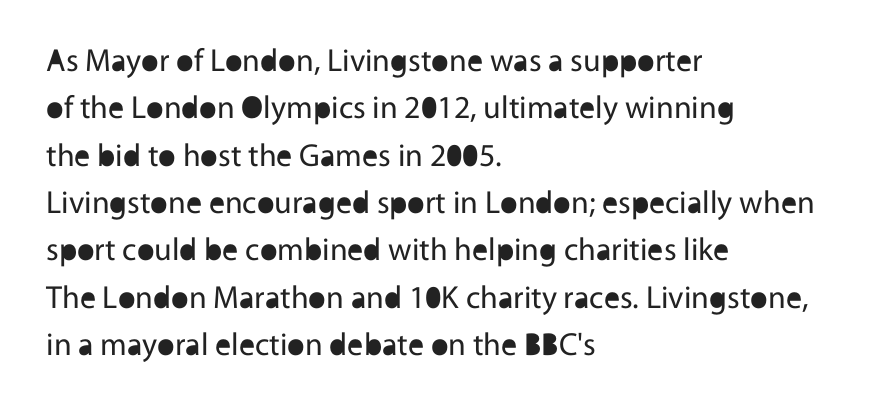
{"serif": "no", "italic": "no", "bold": "no", "weight": "regular", "width": "normal", "x_height": "medium", "monospaced": "no", "underline": "no", "align": "left", "line_spacing": "normal", "line_spacing_ratio": 1.48, "letter_spacing": "normal", "letter_spacing_em": 0.0, "glyph_px": 32}
